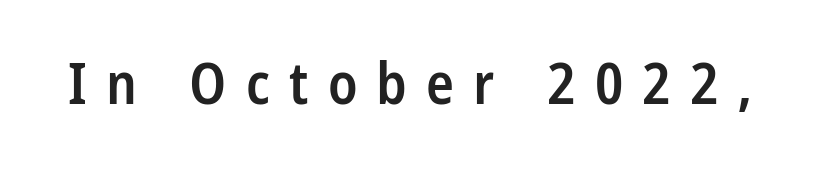
{"serif": "no", "italic": "no", "bold": "semi", "weight": "semibold", "width": "condensed", "stroke_contrast": "low", "x_height": "medium", "monospaced": "no", "underline": "no", "letter_spacing": "wide", "letter_spacing_em": 0.33, "glyph_px": 58}
